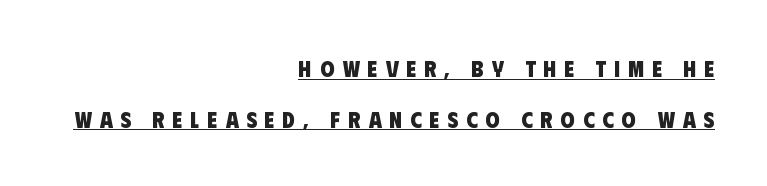
Q: Is the text bold? A: Yes.
Q: Is the text underlined? A: Yes.
Q: How is the paragraph aligned? A: Right-aligned.
Q: Is the spacing between letters normal or unusually wide? A: Unusually wide.
Q: Is the spacing between lines tight, normal or loose? A: Loose.
